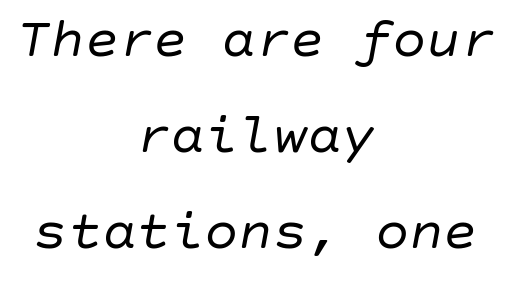
{"italic": "yes", "lean": "right", "slant_degrees": 10, "bold": "no", "weight": "regular", "width": "normal", "stroke_contrast": "low", "x_height": "large", "underline": "no", "align": "center", "line_spacing": "normal", "line_spacing_ratio": 1.68, "letter_spacing": "normal", "letter_spacing_em": 0.0, "glyph_px": 57}
